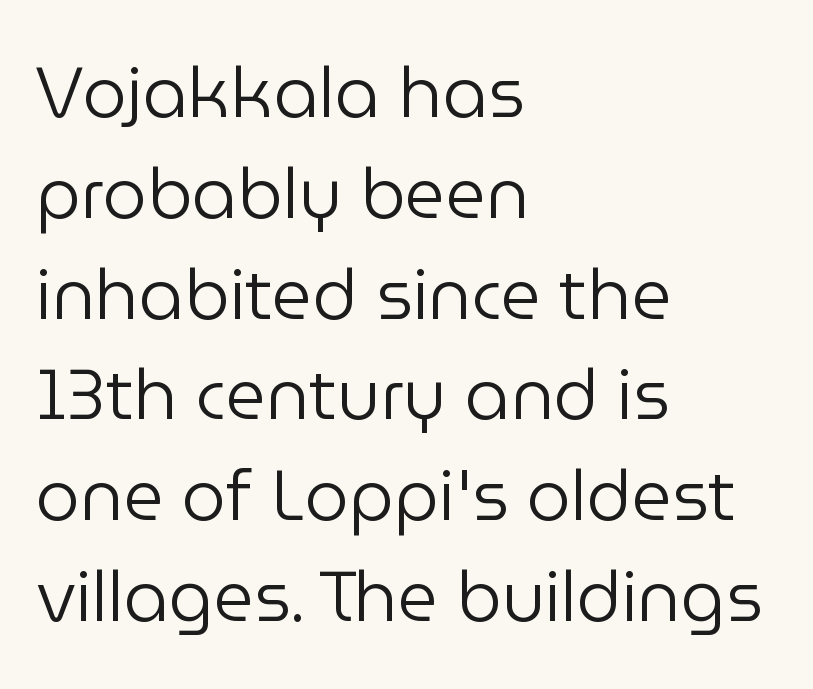
Stroke mass is kept to a normal reading level or below. Underlining? Definitely not there. Nothing unusual about the tracking: characters are spaced as the font intends. Unlike italic type, these characters show no tilt at all. One glance says typical: line gaps are just what's usual. If you drew a ruler down the left edge, every line would touch it.
